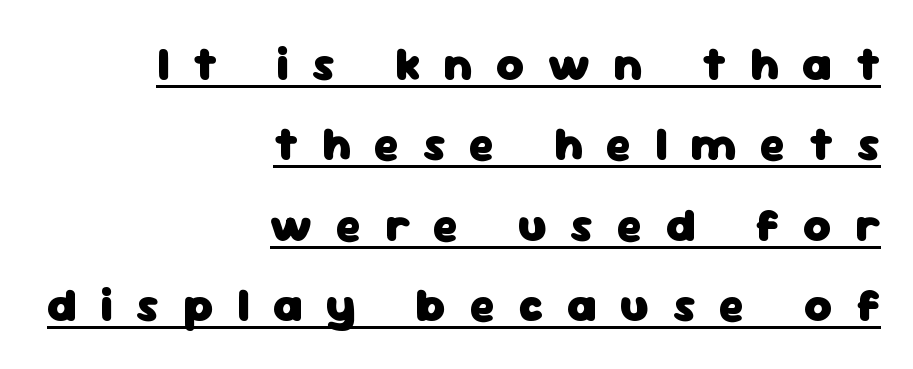
Q: Is the text bold? A: Yes.
Q: Is the text italic (slanted)? A: No, it is upright.
Q: Is the typeface a serif or a sans-serif typeface? A: Sans-serif.
Q: Is the text underlined? A: Yes.
Q: How is the paragraph aligned? A: Right-aligned.
Q: Is the spacing between letters normal or unusually wide? A: Unusually wide.
Q: Width (condensed, normal, or wide)? A: Normal.
Q: Stroke contrast? A: Low.
Q: x-height? A: Medium.
Q: Monospaced? A: No.
